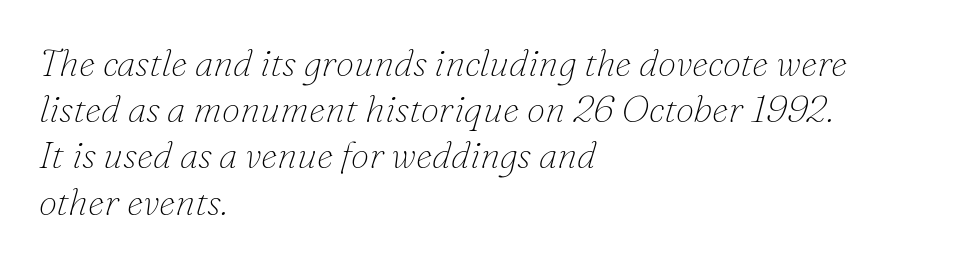
{"serif": "yes", "italic": "yes", "lean": "right", "slant_degrees": 16, "bold": "no", "weight": "thin", "width": "normal", "stroke_contrast": "low", "x_height": "small", "monospaced": "no", "underline": "no", "align": "left", "line_spacing": "normal", "line_spacing_ratio": 1.25, "letter_spacing": "normal", "letter_spacing_em": 0.0, "glyph_px": 37}
